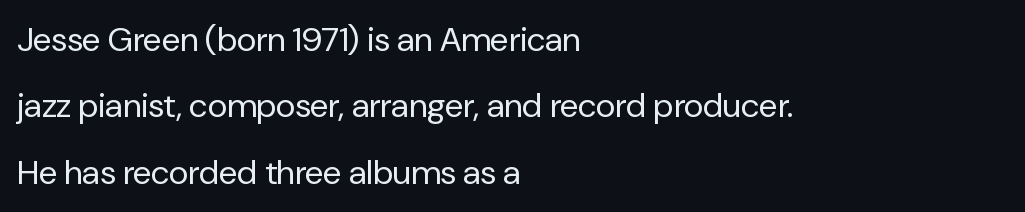
The image shows 34 px regular-weight sans-serif type, upright; set left-aligned, loose line spacing (1.95x), normal letter spacing, not underlined; low stroke contrast and a medium x-height.
